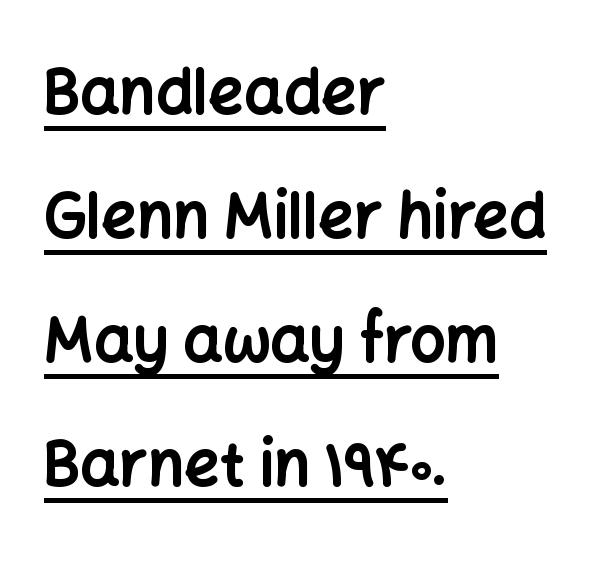
Q: Is the text bold? A: Yes.
Q: Is the text italic (slanted)? A: No, it is upright.
Q: Is the typeface a serif or a sans-serif typeface? A: Sans-serif.
Q: Is the text underlined? A: Yes.
Q: How is the paragraph aligned? A: Left-aligned.
Q: Is the spacing between letters normal or unusually wide? A: Normal.
Q: Is the spacing between lines tight, normal or loose? A: Loose.
Q: Width (condensed, normal, or wide)? A: Normal.
Q: Stroke contrast? A: Low.
Q: x-height? A: Medium.
Q: Monospaced? A: No.
